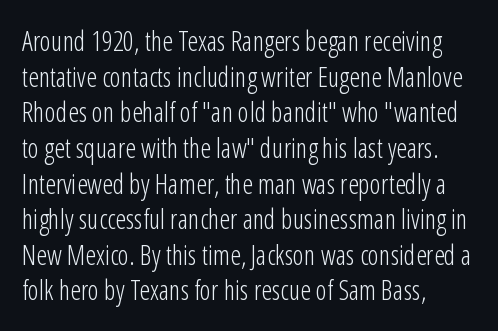
Q: Is the text bold? A: No.
Q: Is the text italic (slanted)? A: No, it is upright.
Q: Is the text underlined? A: No.
Q: How is the paragraph aligned? A: Left-aligned.
Q: Is the spacing between letters normal or unusually wide? A: Normal.
Q: Is the spacing between lines tight, normal or loose? A: Normal.
